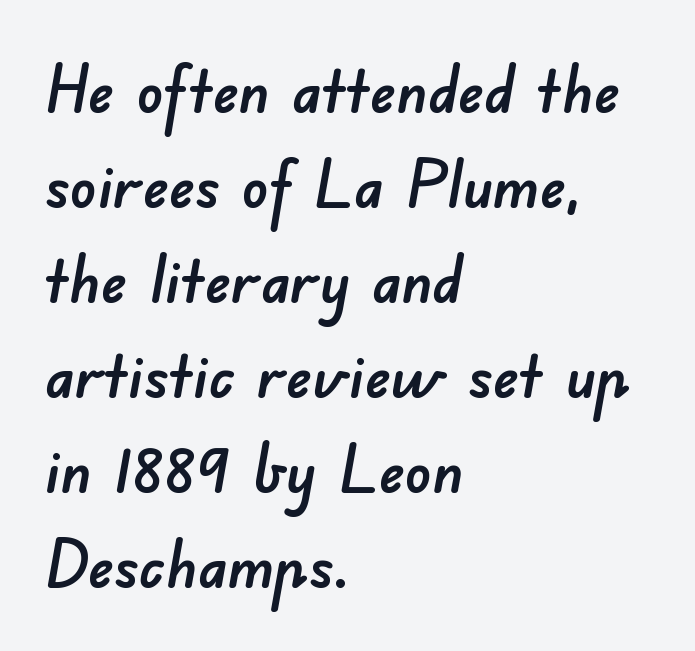
The image shows 66 px sans-serif type; set left-aligned, normal line spacing (1.44x), normal letter spacing, not underlined; low stroke contrast and a small x-height.
